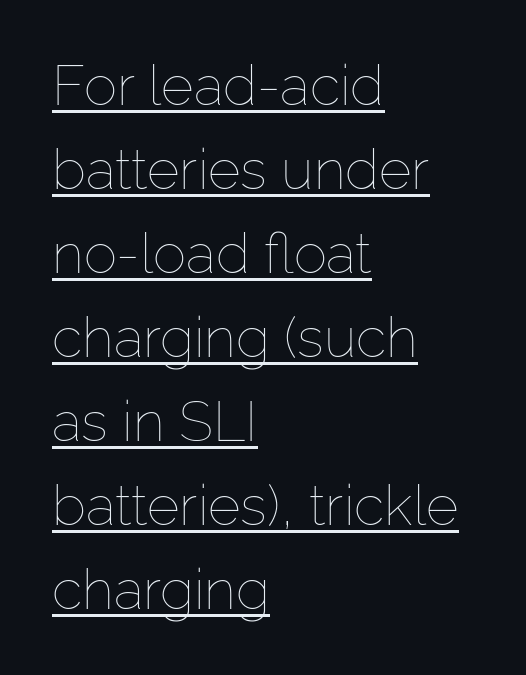
{"italic": "no", "bold": "no", "weight": "thin", "width": "normal", "stroke_contrast": "low", "x_height": "medium", "monospaced": "no", "underline": "yes", "align": "left", "line_spacing": "normal", "line_spacing_ratio": 1.5, "letter_spacing": "normal", "letter_spacing_em": 0.0, "glyph_px": 56}
